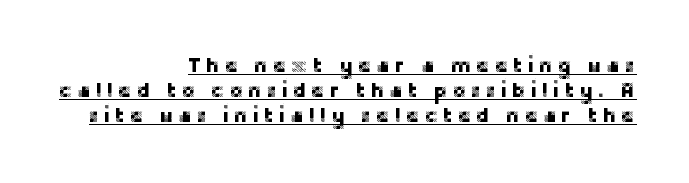
Tracking value appears strongly positive — letters spread wide. Horizontally, the lines are justified to the trailing edge only. Like a heading marked for emphasis, these lines bear an underscore. A typesetter would mark this as roman, not italic.
